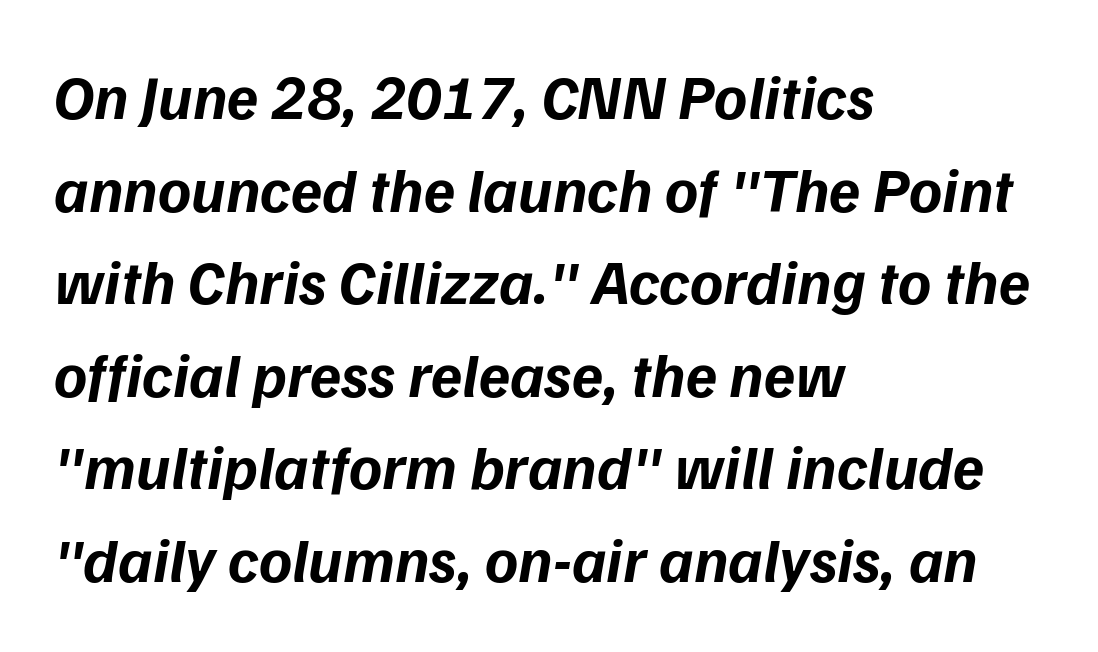
{"serif": "no", "bold": "yes", "weight": "bold", "width": "normal", "stroke_contrast": "low", "x_height": "medium", "monospaced": "no", "underline": "no", "align": "left", "line_spacing": "normal", "line_spacing_ratio": 1.47, "letter_spacing": "normal", "letter_spacing_em": 0.0, "glyph_px": 63}
